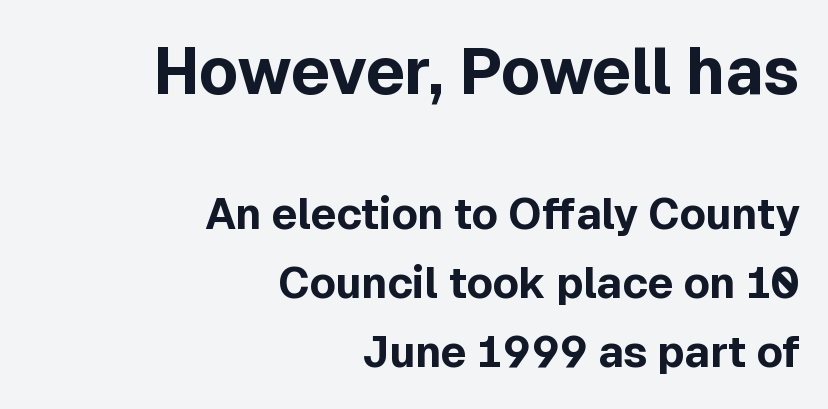
The lettering stays uniformly vertical, giving the passage a roman look. The initial chunk of copy outweighs the following chunk in type size. In terms of letterform style, serifs are entirely absent. A typesetter would call this proportional, since set widths differ per character.
